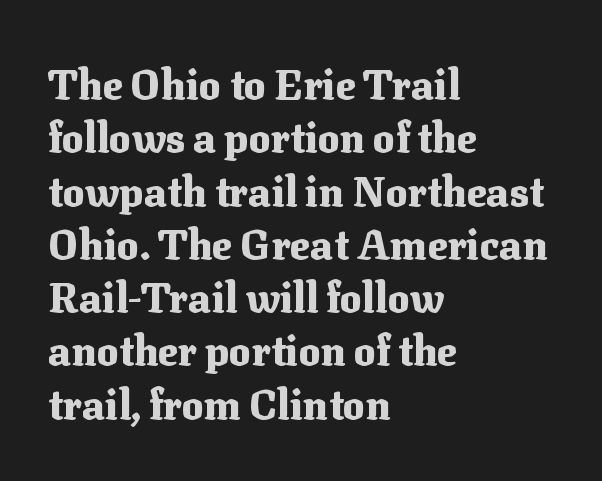
Pretty heavy lettering here — definitely bold. How would I describe the line gaps? Plain and ordinary. You could not count columns in this text — the font is proportionally spaced. This is roman type, the default non-slanted kind. The gap between lines stays unmarked. The gaps between neighbouring characters are ordinary and unremarkable.
